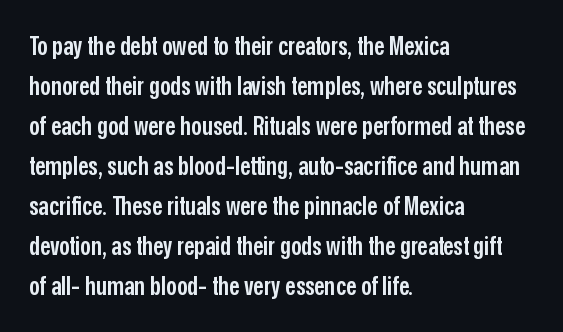
{"italic": "no", "bold": "semi", "underline": "no", "align": "left", "line_spacing": "normal", "line_spacing_ratio": 1.54, "letter_spacing": "normal", "letter_spacing_em": 0.0, "glyph_px": 26}
